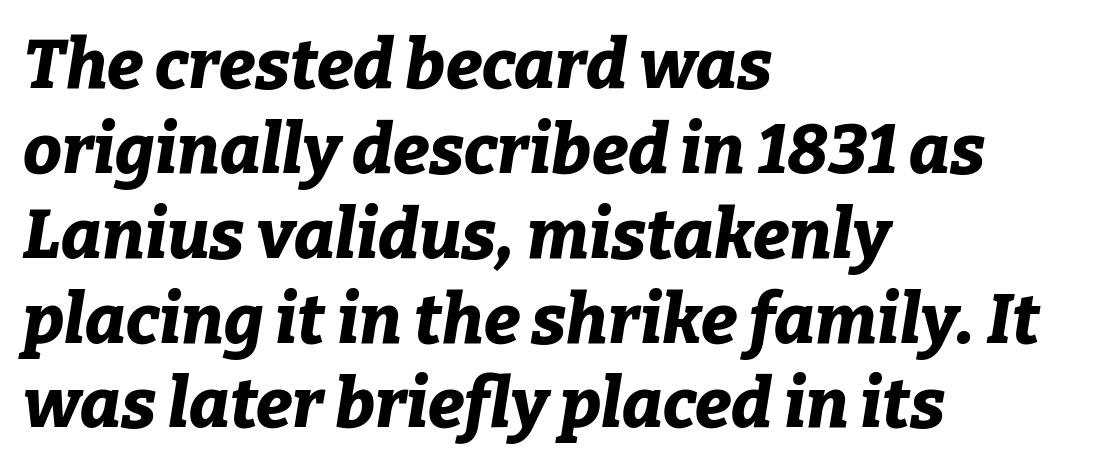
{"italic": "yes", "lean": "right", "slant_degrees": 9, "bold": "yes", "weight": "bold", "width": "normal", "stroke_contrast": "low", "x_height": "medium", "monospaced": "no", "underline": "no", "align": "left", "line_spacing_ratio": 1.23, "letter_spacing": "normal", "letter_spacing_em": 0.0, "glyph_px": 69}
